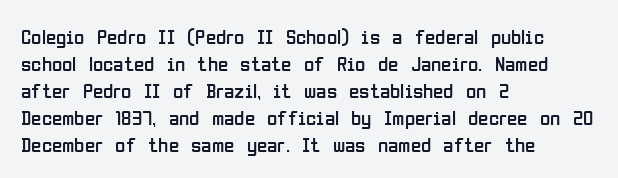
{"italic": "no", "bold": "no", "underline": "no", "align": "left", "line_spacing": "normal", "line_spacing_ratio": 1.28, "letter_spacing": "normal", "letter_spacing_em": 0.0, "glyph_px": 21}
